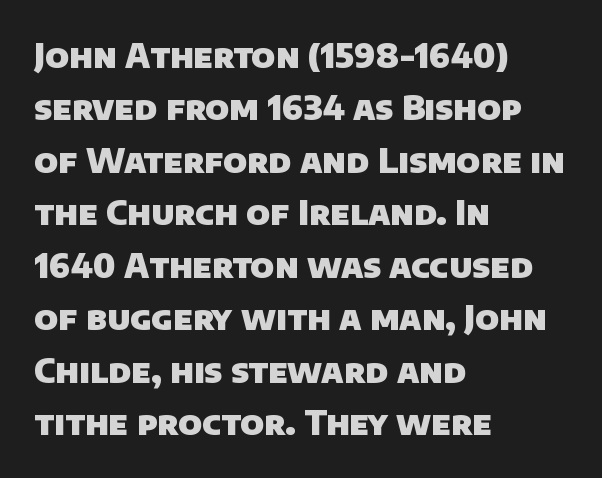
Q: Is the text bold? A: Yes.
Q: Is the typeface a serif or a sans-serif typeface? A: Sans-serif.
Q: Is the text underlined? A: No.
Q: How is the paragraph aligned? A: Left-aligned.
Q: Is the spacing between letters normal or unusually wide? A: Normal.
Q: Is the spacing between lines tight, normal or loose? A: Normal.
Q: Width (condensed, normal, or wide)? A: Normal.
Q: Stroke contrast? A: Low.
Q: x-height? A: Large.
Q: Monospaced? A: No.
